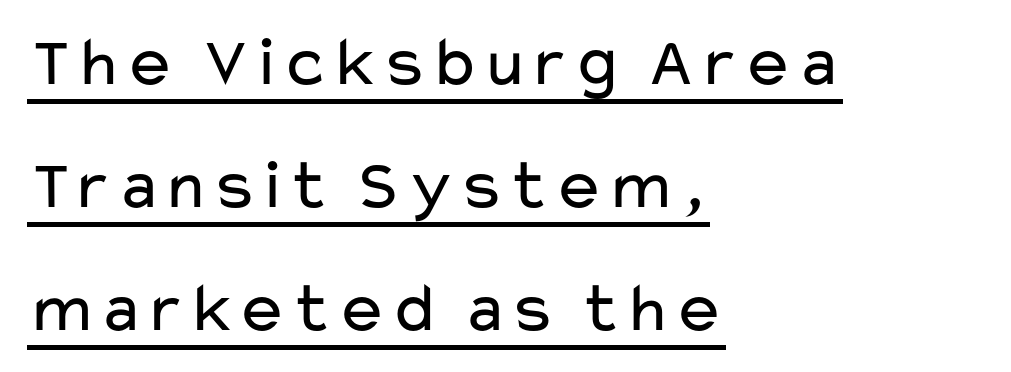
Q: Is the text bold? A: No.
Q: Is the text italic (slanted)? A: No, it is upright.
Q: Is the typeface a serif or a sans-serif typeface? A: Sans-serif.
Q: Is the text underlined? A: Yes.
Q: How is the paragraph aligned? A: Left-aligned.
Q: Is the spacing between letters normal or unusually wide? A: Normal.
Q: Width (condensed, normal, or wide)? A: Wide.
Q: Stroke contrast? A: Low.
Q: x-height? A: Medium.
Q: Monospaced? A: No.
